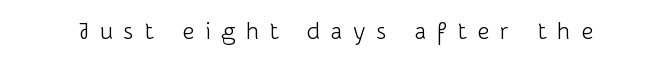
Q: Is the text bold? A: No.
Q: Is the text italic (slanted)? A: No, it is upright.
Q: Is the text underlined? A: No.
Q: Is the spacing between letters normal or unusually wide? A: Unusually wide.
